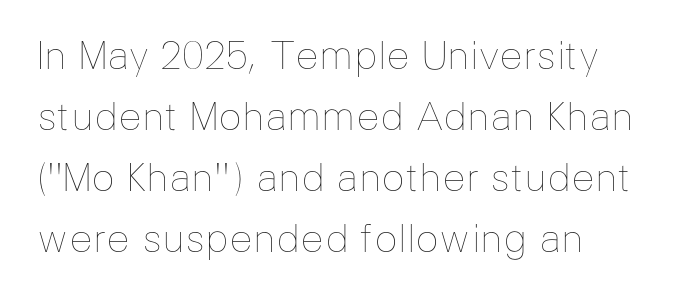
Observe the ordinary spacing: letters are neighbours, not strangers. The lettering holds an erect, upright posture throughout. No chunkiness to these letters — they're not bold. The vertical gap from one line to the next is medium.
